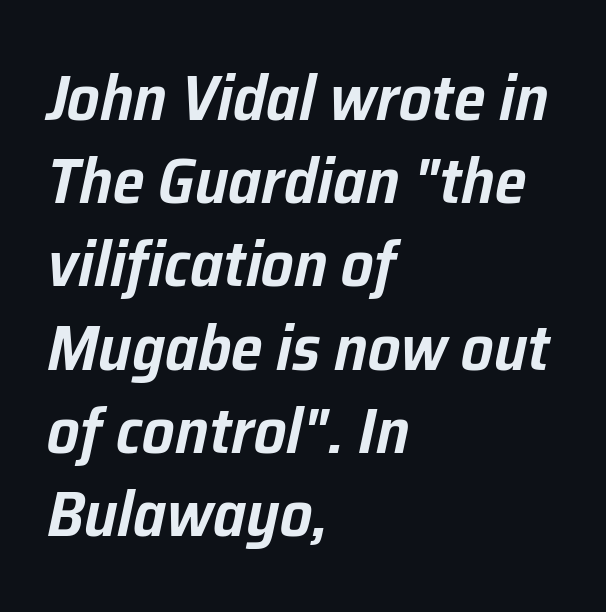
Q: Is the text italic (slanted)? A: Yes, it leans right by about 12 degrees.
Q: Is the text underlined? A: No.
Q: How is the paragraph aligned? A: Left-aligned.
Q: Is the spacing between letters normal or unusually wide? A: Normal.
Q: Is the spacing between lines tight, normal or loose? A: Normal.
Q: Width (condensed, normal, or wide)? A: Normal.
Q: Stroke contrast? A: Low.
Q: x-height? A: Medium.
Q: Monospaced? A: No.
